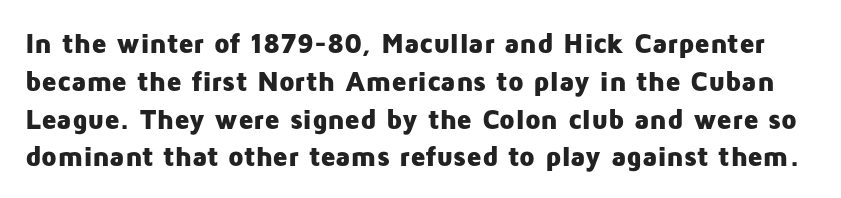
Think of a printed novel: that variable character pitch is what you see here. Whoever set this chose a conventional vertical rhythm. The specimen omits any rule beneath the text block's lines. The rendering shows plain stroke endings on the letterforms — a sans-serif design. Compared with typical body copy, the letter spacing here is the same.
